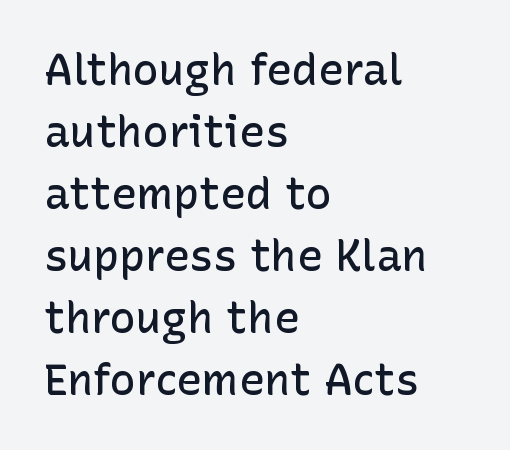
Italic: no, the glyphs are upright roman. Standard letterfit; no display-style spreading of the glyphs. Notice how descenders clear the ascenders below comfortably — that's standard leading. Layout note: lines flush left. In terms of weight, the rendering is demibold, just under bold. Grotesque or geometric, the face here clearly has no serifs.
